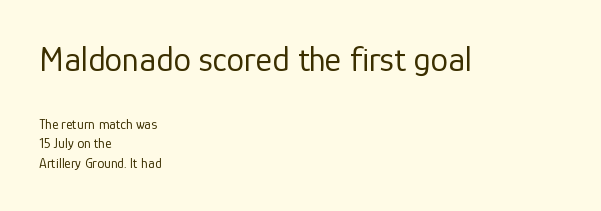
A light-to-regular cut is what we see here. The string is rendered with underlining switched off. Scale decreases going downward across the two blocks. Vertical spacing — default.
